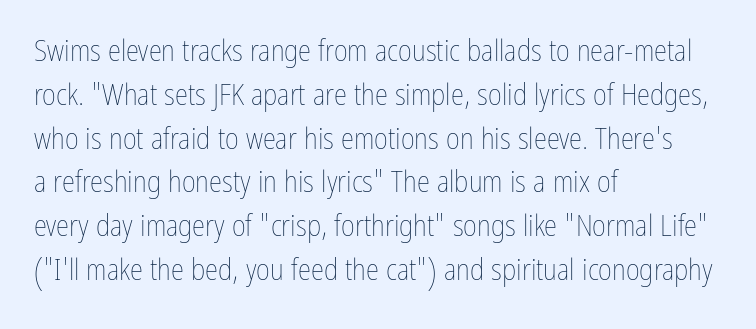
Underline: absent. Spacing verdict: proportional, widths tailored to each character. Each stroke keeps to a modest, everyday thickness or less. Posture: vertical. Horizontal bands of white between lines are of average thickness.
